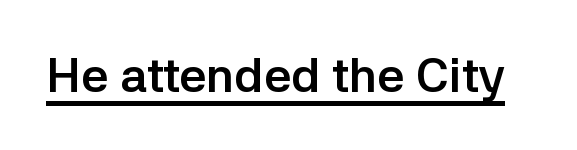
The image shows 48 px semibold sans-serif type, upright; set normal letter spacing, underlined; low stroke contrast and a medium x-height.
